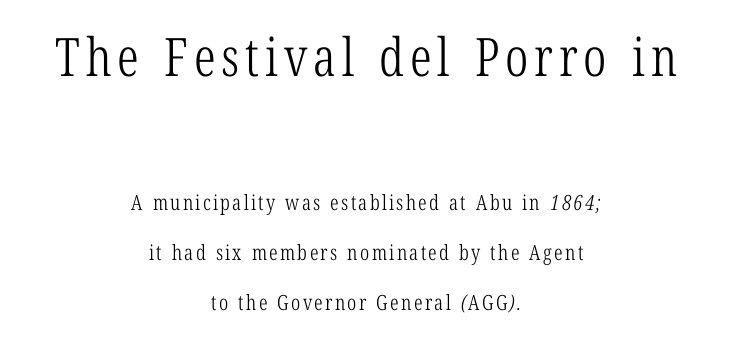
Does the leading feel generous? Absolutely, it's lavish. The letterforms sit at book weight or below. Between these two stacked blocks, the higher one wins on size. This rendering uses center alignment, leaving both contours irregular but symmetric. Only glyphs here, with clear space below each row. Each letter keeps its own natural width here, so spacing adapts to shape.
